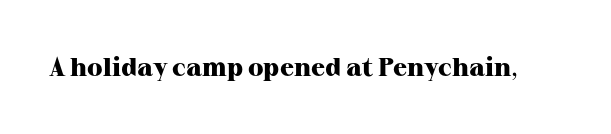
The image shows 26 px bold type, upright; set normal letter spacing, not underlined.
